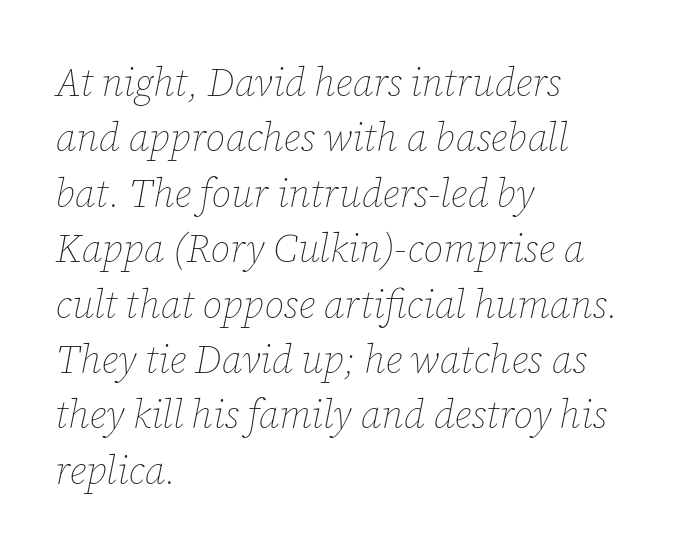
The image shows 39 px thin type, italic (leaning right); set left-aligned, normal line spacing (1.42x), normal letter spacing, not underlined; low stroke contrast and a medium x-height.
